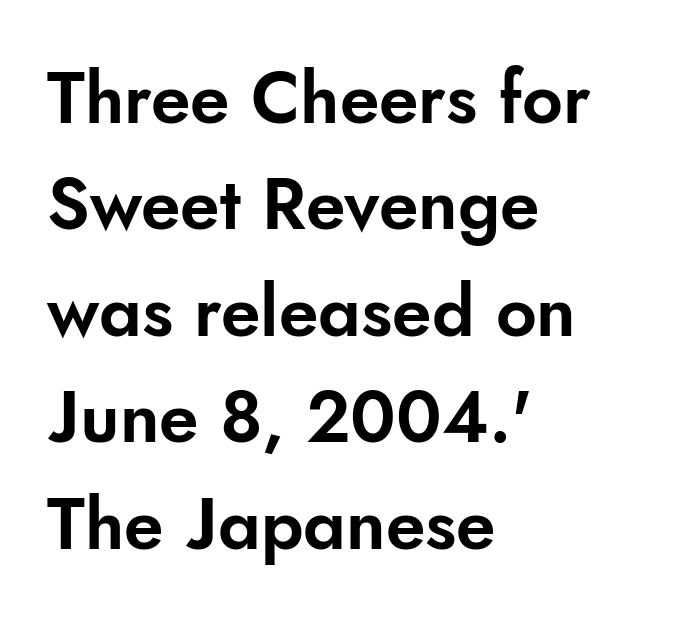
Q: Is the text italic (slanted)? A: No, it is upright.
Q: Is the typeface a serif or a sans-serif typeface? A: Sans-serif.
Q: Is the text underlined? A: No.
Q: How is the paragraph aligned? A: Left-aligned.
Q: Is the spacing between letters normal or unusually wide? A: Normal.
Q: Is the spacing between lines tight, normal or loose? A: Normal.
Q: Width (condensed, normal, or wide)? A: Normal.
Q: Stroke contrast? A: Low.
Q: x-height? A: Small.
Q: Monospaced? A: No.
